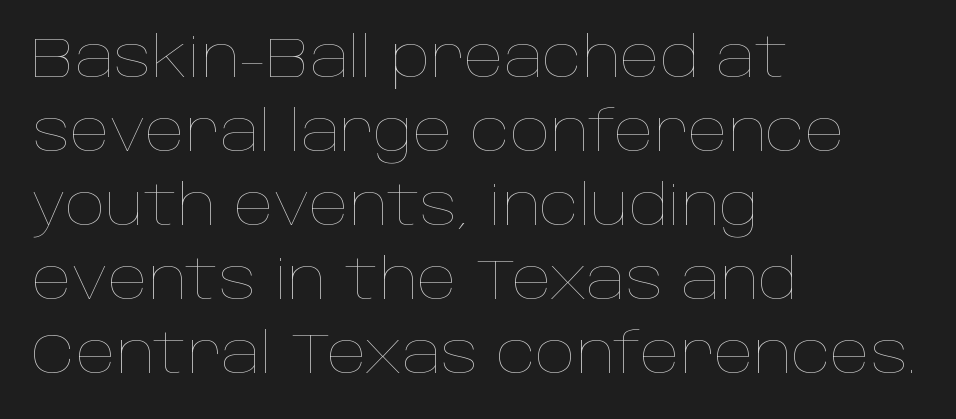
The letters look calm and open, with moderate or lighter stems. Posture: straight, roman, zero tilt. Does the leading feel generous? No, just average. Bare-footed words on every line.
